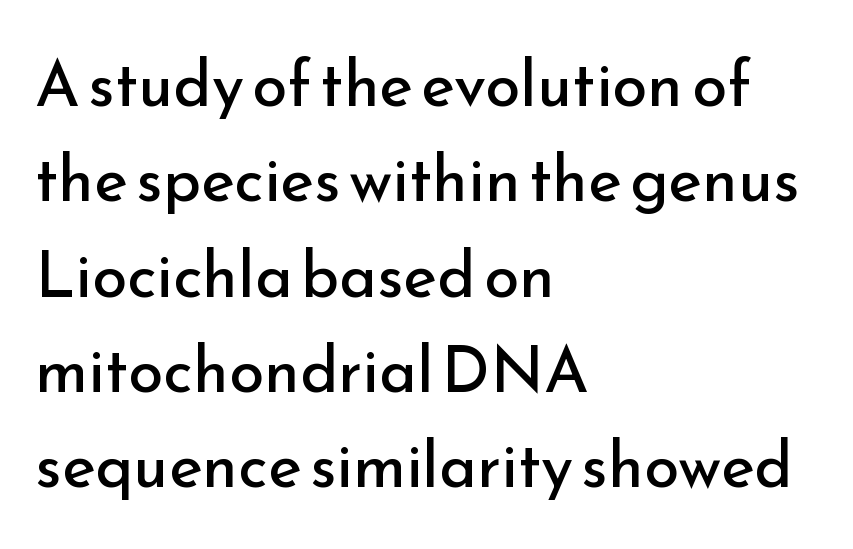
The image shows 64 px regular-weight sans-serif type, upright; set left-aligned, normal line spacing (1.49x), normal letter spacing, not underlined; low stroke contrast and a small x-height.
